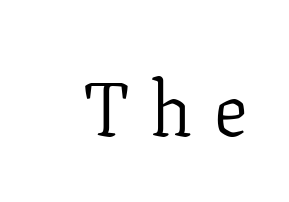
Q: Is the text bold? A: No.
Q: Is the text italic (slanted)? A: No, it is upright.
Q: Is the typeface a serif or a sans-serif typeface? A: Serif.
Q: Is the text underlined? A: No.
Q: Is the spacing between letters normal or unusually wide? A: Unusually wide.
Q: Width (condensed, normal, or wide)? A: Normal.
Q: Stroke contrast? A: Low.
Q: x-height? A: Medium.
Q: Monospaced? A: No.
